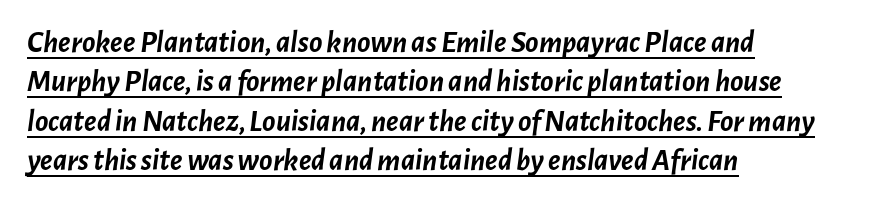
Q: Is the text bold? A: Yes.
Q: Is the text italic (slanted)? A: Yes, it leans right by about 7 degrees.
Q: Is the text underlined? A: Yes.
Q: How is the paragraph aligned? A: Left-aligned.
Q: Is the spacing between letters normal or unusually wide? A: Normal.
Q: Is the spacing between lines tight, normal or loose? A: Normal.
Q: Width (condensed, normal, or wide)? A: Normal.
Q: Stroke contrast? A: Low.
Q: x-height? A: Medium.
Q: Monospaced? A: No.
